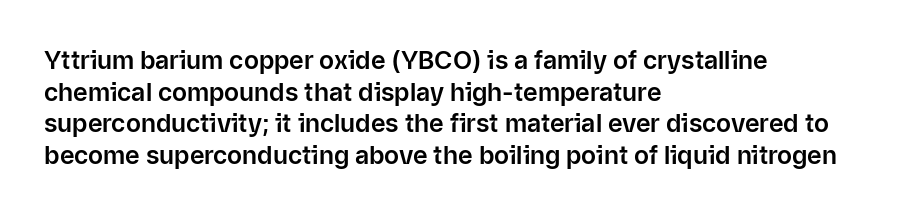
The image shows 25 px text type, upright; set left-aligned, normal line spacing (1.27x), normal letter spacing, not underlined.
